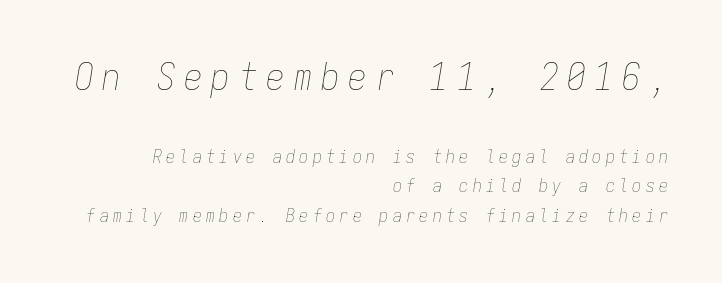
The image shows 37 px thin, condensed type, italic (leaning right), monospaced; set right-aligned, normal line spacing (1.65x), unusually wide letter spacing (+0.24 em), not underlined; the first (top) block is 2.06x larger; low stroke contrast and a medium x-height.
